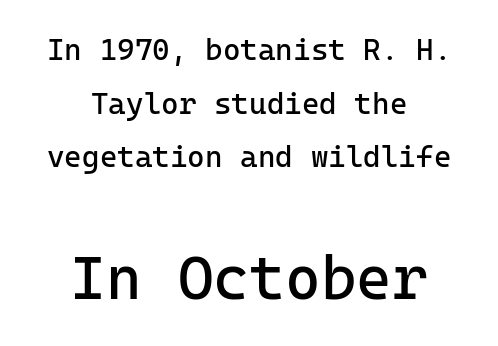
Q: Is the text bold? A: No.
Q: Is the text italic (slanted)? A: No, it is upright.
Q: Is the typeface a serif or a sans-serif typeface? A: Sans-serif.
Q: Is the text underlined? A: No.
Q: How is the paragraph aligned? A: Centered.
Q: Is the spacing between letters normal or unusually wide? A: Normal.
Q: Which block of text is set in a larger size, the first (top) or the second (bottom)? A: The second (bottom) one.
Q: Width (condensed, normal, or wide)? A: Normal.
Q: Stroke contrast? A: Low.
Q: x-height? A: Medium.
